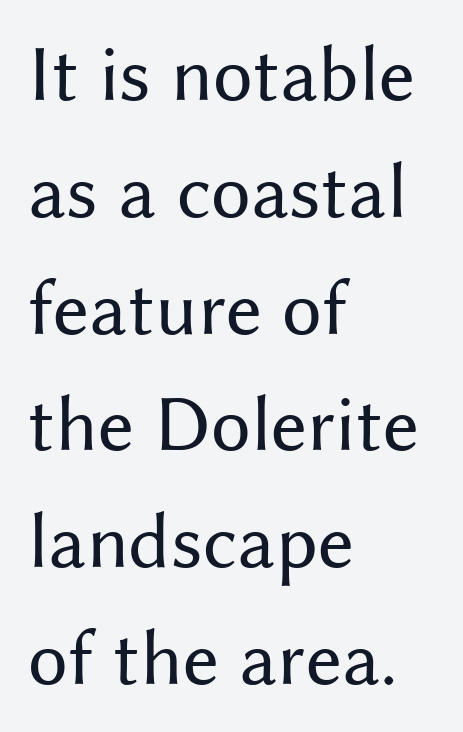
Q: Is the text bold? A: No.
Q: Is the text italic (slanted)? A: No, it is upright.
Q: Is the typeface a serif or a sans-serif typeface? A: Sans-serif.
Q: Is the text underlined? A: No.
Q: How is the paragraph aligned? A: Left-aligned.
Q: Is the spacing between letters normal or unusually wide? A: Normal.
Q: Is the spacing between lines tight, normal or loose? A: Normal.
Q: Width (condensed, normal, or wide)? A: Normal.
Q: Stroke contrast? A: Medium.
Q: x-height? A: Medium.
Q: Monospaced? A: No.
